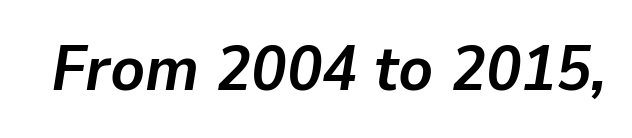
The image shows 64 px semibold type, italic (leaning right); set normal letter spacing, not underlined; low stroke contrast and a medium x-height.
